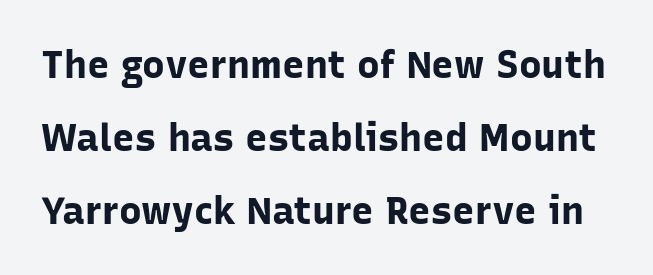
The glyphs are unaccompanied by any horizontal stroke below them. Italic? Not at all — the glyphs are vertical. Loosely led — the rows are spread out. Caption: bold face, heavy strokes. The text was rendered using a sans face with plain stroke endings. The face used here is proportionally spaced, like ordinary book or web type.
